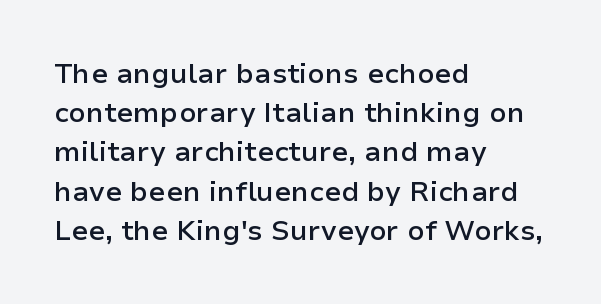
{"serif": "no", "italic": "no", "bold": "semi", "weight": "semibold", "width": "normal", "stroke_contrast": "low", "x_height": "medium", "monospaced": "no", "underline": "no", "align": "left", "line_spacing": "normal", "line_spacing_ratio": 1.4, "letter_spacing": "normal", "letter_spacing_em": 0.0, "glyph_px": 28}
